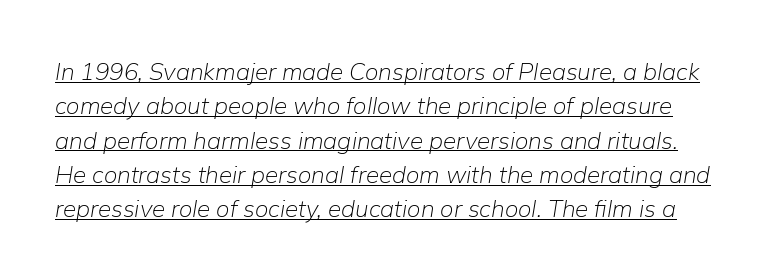
Q: Is the text bold? A: No.
Q: Is the text italic (slanted)? A: Yes, it leans right by about 9 degrees.
Q: Is the text underlined? A: Yes.
Q: Is the spacing between letters normal or unusually wide? A: Normal.
Q: Is the spacing between lines tight, normal or loose? A: Normal.
